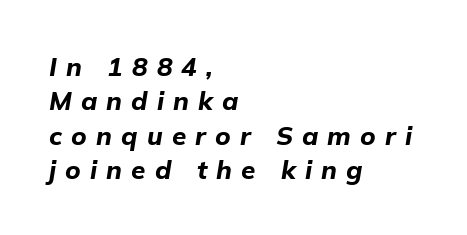
The image shows 26 px bold type, italic (leaning right); set left-aligned, normal line spacing (1.32x), unusually wide letter spacing (+0.35 em), not underlined.
